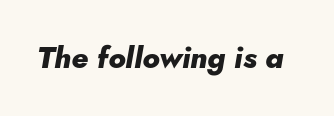
{"italic": "yes", "lean": "right", "slant_degrees": 10, "bold": "yes", "weight": "heavy", "width": "normal", "stroke_contrast": "low", "x_height": "small", "monospaced": "no", "underline": "no", "letter_spacing": "normal", "letter_spacing_em": 0.0, "glyph_px": 30}
